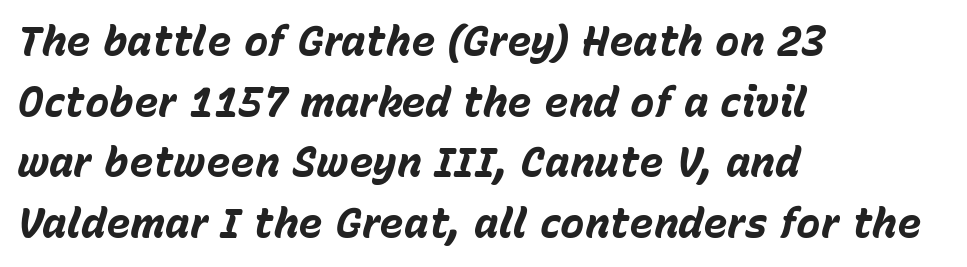
Q: Is the text bold? A: Yes.
Q: Is the text italic (slanted)? A: Yes, it leans right by about 15 degrees.
Q: Is the text underlined? A: No.
Q: How is the paragraph aligned? A: Left-aligned.
Q: Is the spacing between letters normal or unusually wide? A: Normal.
Q: Is the spacing between lines tight, normal or loose? A: Normal.
Q: Width (condensed, normal, or wide)? A: Normal.
Q: Stroke contrast? A: Low.
Q: x-height? A: Medium.
Q: Monospaced? A: No.
